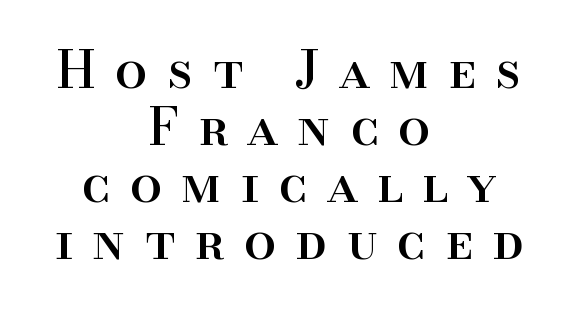
Q: Is the text italic (slanted)? A: No, it is upright.
Q: Is the typeface a serif or a sans-serif typeface? A: Serif.
Q: Is the text underlined? A: No.
Q: How is the paragraph aligned? A: Centered.
Q: Is the spacing between letters normal or unusually wide? A: Unusually wide.
Q: Is the spacing between lines tight, normal or loose? A: Tight.
Q: Width (condensed, normal, or wide)? A: Normal.
Q: Stroke contrast? A: High.
Q: x-height? A: Small.
Q: Monospaced? A: No.
